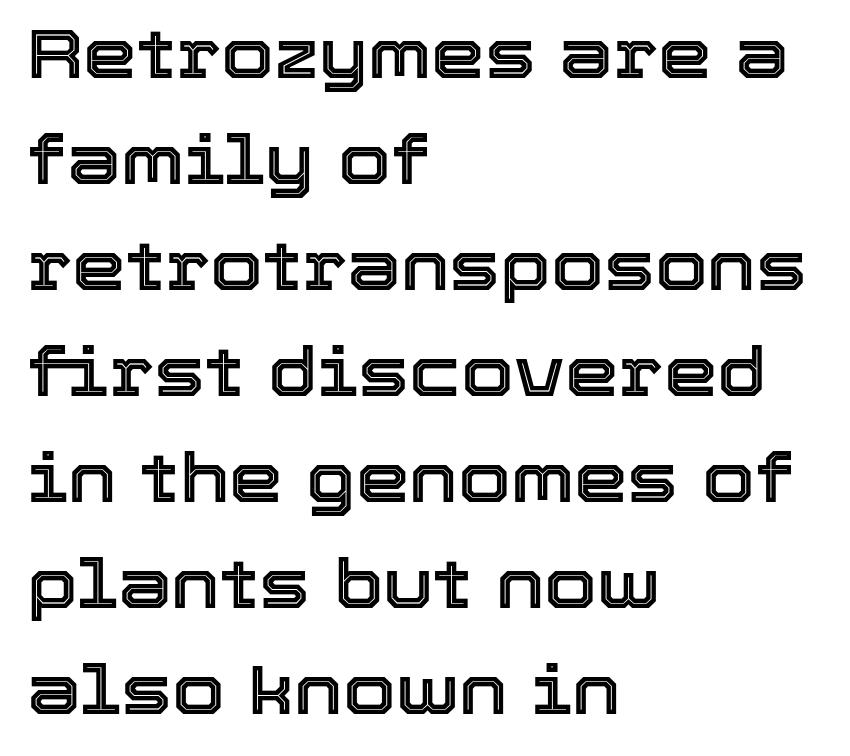
Q: Is the text italic (slanted)? A: No, it is upright.
Q: Is the text underlined? A: No.
Q: How is the paragraph aligned? A: Left-aligned.
Q: Is the spacing between letters normal or unusually wide? A: Normal.
Q: Is the spacing between lines tight, normal or loose? A: Normal.
Q: Width (condensed, normal, or wide)? A: Normal.
Q: x-height? A: Medium.
Q: Monospaced? A: No.
